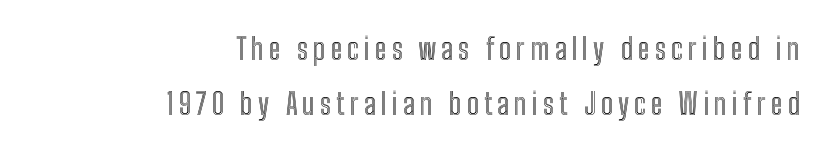
Q: Is the text italic (slanted)? A: No, it is upright.
Q: Is the text underlined? A: No.
Q: How is the paragraph aligned? A: Right-aligned.
Q: Width (condensed, normal, or wide)? A: Condensed.
Q: x-height? A: Medium.
Q: Monospaced? A: No.
